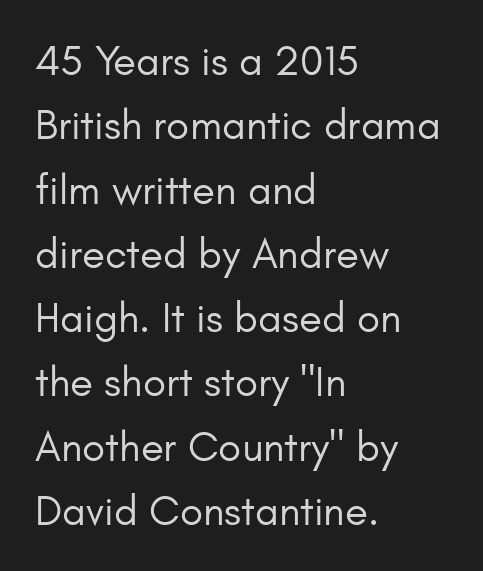
Q: Is the text bold? A: No.
Q: Is the text italic (slanted)? A: No, it is upright.
Q: Is the typeface a serif or a sans-serif typeface? A: Sans-serif.
Q: Is the text underlined? A: No.
Q: How is the paragraph aligned? A: Left-aligned.
Q: Is the spacing between letters normal or unusually wide? A: Normal.
Q: Is the spacing between lines tight, normal or loose? A: Normal.
Q: Width (condensed, normal, or wide)? A: Normal.
Q: Stroke contrast? A: Low.
Q: x-height? A: Small.
Q: Monospaced? A: No.
